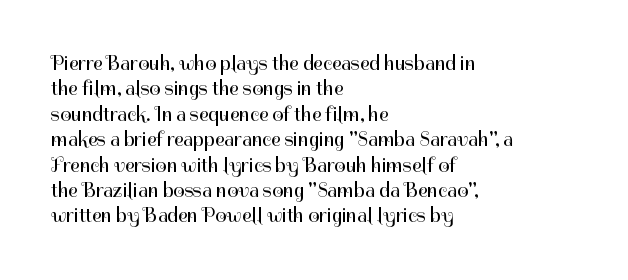
The image shows 20 px text type, upright; set left-aligned, normal line spacing (1.27x), normal letter spacing, not underlined.
